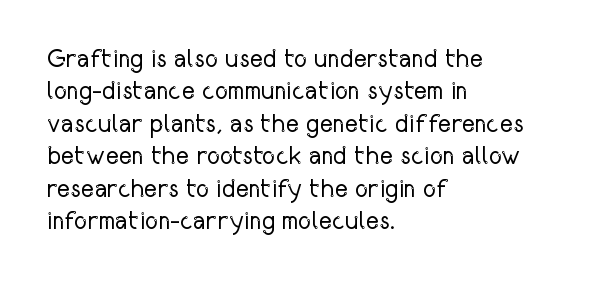
{"italic": "no", "bold": "no", "underline": "no", "align": "left", "line_spacing": "normal", "line_spacing_ratio": 1.3, "letter_spacing": "normal", "letter_spacing_em": 0.0, "glyph_px": 25}
